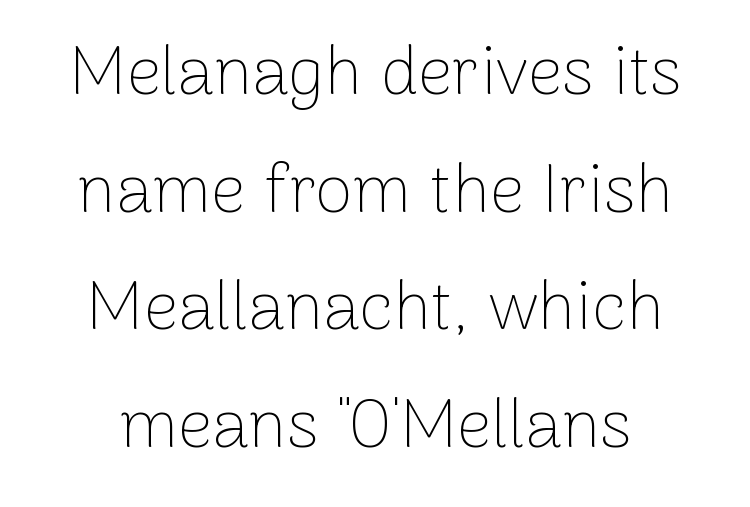
Q: Is the text bold? A: No.
Q: Is the text italic (slanted)? A: No, it is upright.
Q: Is the typeface a serif or a sans-serif typeface? A: Sans-serif.
Q: Is the text underlined? A: No.
Q: How is the paragraph aligned? A: Centered.
Q: Is the spacing between letters normal or unusually wide? A: Normal.
Q: Width (condensed, normal, or wide)? A: Normal.
Q: Stroke contrast? A: Low.
Q: x-height? A: Medium.
Q: Monospaced? A: No.
